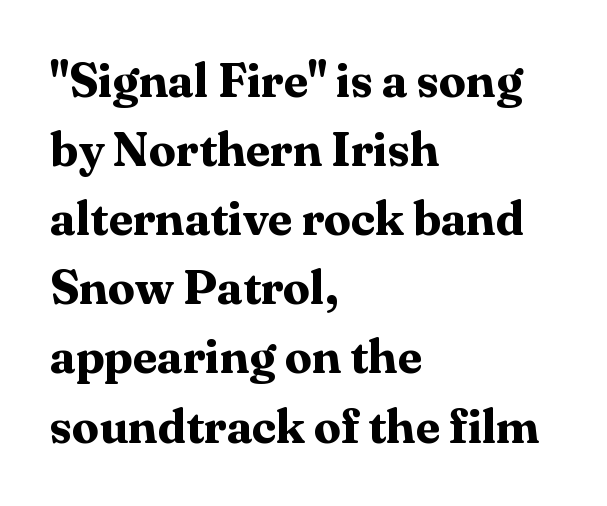
The image shows 48 px bold serif type, upright; set left-aligned, normal line spacing (1.44x), normal letter spacing, not underlined; medium stroke contrast and a medium x-height.
